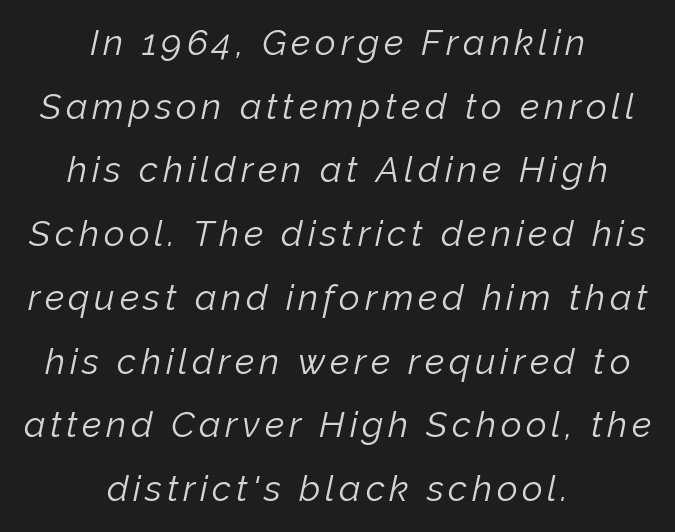
Q: Is the text bold? A: No.
Q: Is the text italic (slanted)? A: Yes, it leans right by about 12 degrees.
Q: Is the text underlined? A: No.
Q: How is the paragraph aligned? A: Centered.
Q: Width (condensed, normal, or wide)? A: Normal.
Q: Stroke contrast? A: Low.
Q: x-height? A: Medium.
Q: Monospaced? A: No.
